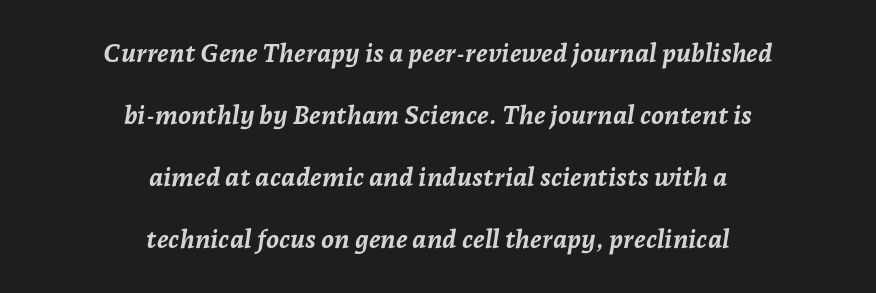
Q: Is the text bold? A: Yes.
Q: Is the text italic (slanted)? A: Yes, it leans right by about 7 degrees.
Q: Is the text underlined? A: No.
Q: How is the paragraph aligned? A: Centered.
Q: Is the spacing between letters normal or unusually wide? A: Normal.
Q: Is the spacing between lines tight, normal or loose? A: Loose.
